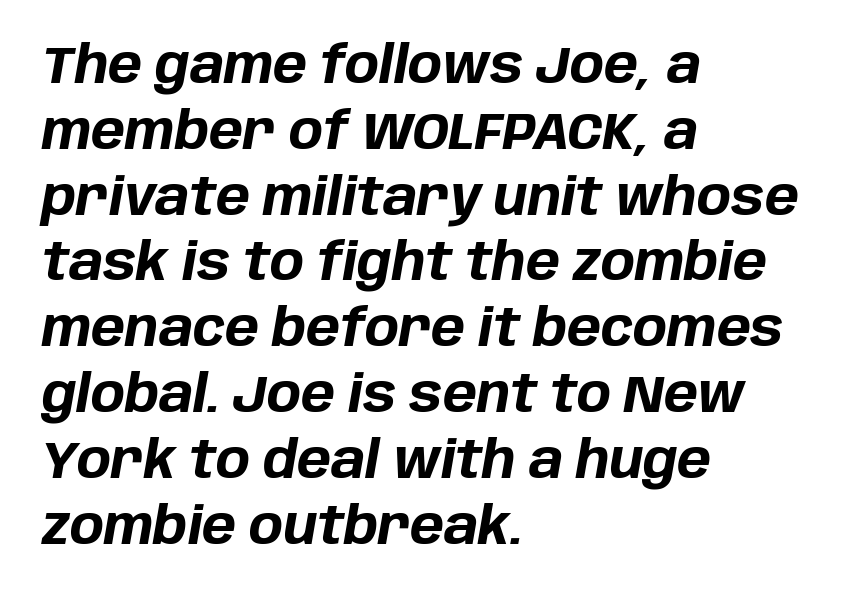
Caption: bold face, heavy strokes. Alignment: flush left. Descenders hang freely into open space. Looking at the ascenders, they clearly lean. Honestly, the row spacing looks completely unremarkable.
